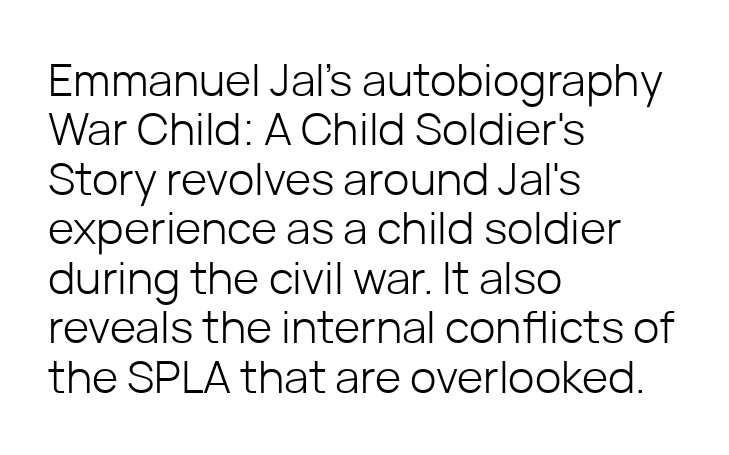
The image shows 45 px light sans-serif type, upright; set left-aligned, tight line spacing (1.1x), normal letter spacing, not underlined; low stroke contrast and a medium x-height.
